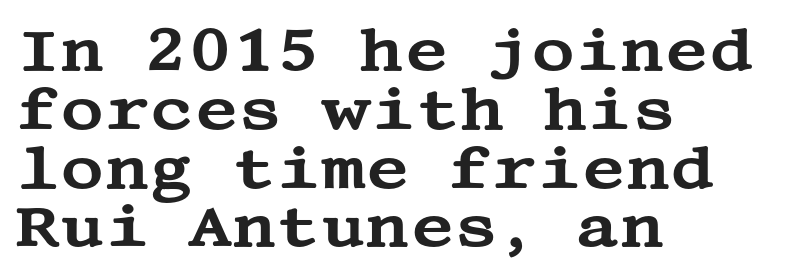
A typesetter would call this leading minimal, almost set solid. The rendering shows small feet on the letterforms — a serif design. Plain, unruled lines of type. Standard letterfit; no display-style spreading of the glyphs. Italic? Not at all — the glyphs are vertical. The rag falls on the right side of this text block.
